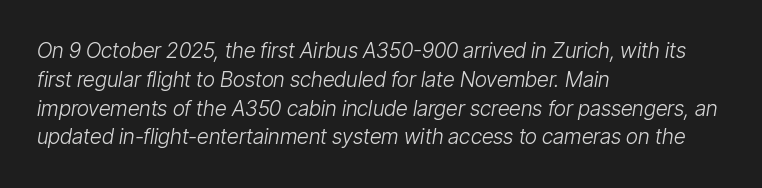
The image shows 21 px text type, italic (leaning right); set left-aligned, normal line spacing (1.37x), normal letter spacing, not underlined.
